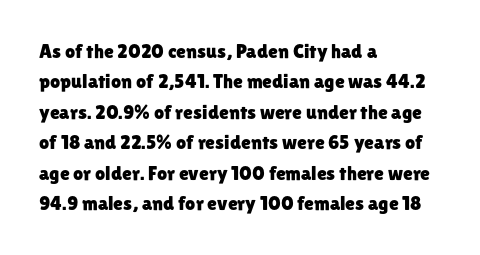
The image shows 20 px text type, upright; set left-aligned, normal line spacing (1.52x), normal letter spacing, not underlined.
